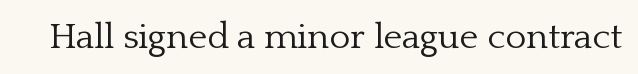
You could not count columns in this text — the font is proportionally spaced. A light-to-regular cut is what we see here. A typesetter would mark this as roman, not italic. Here the glyphs are tracked normally, forming tight word shapes. Letterform terminals end in serifs throughout the passage.
